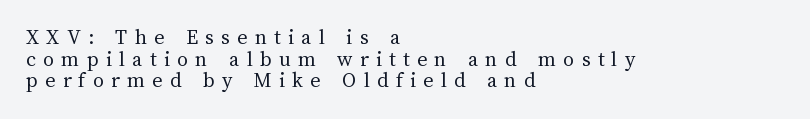
{"italic": "no", "bold": "no", "underline": "no", "align": "left", "line_spacing": "tight", "line_spacing_ratio": 0.98, "letter_spacing": "wide", "letter_spacing_em": 0.33, "glyph_px": 22}
